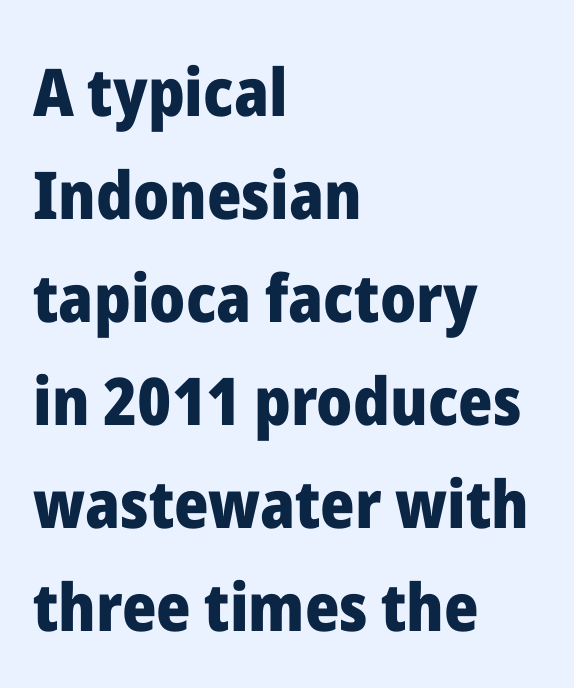
The image shows 66 px heavy sans-serif type, upright; set left-aligned, normal line spacing (1.56x), normal letter spacing, not underlined; low stroke contrast and a medium x-height.
